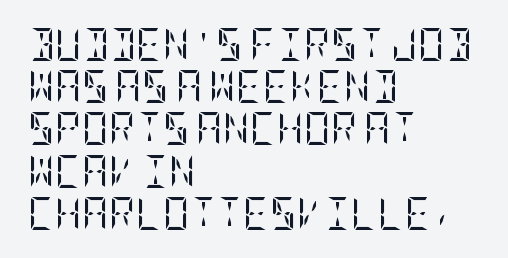
{"serif": "yes", "italic": "no", "bold": "no", "weight": "regular", "width": "condensed", "stroke_contrast": "low", "x_height": "large", "underline": "no", "align": "left", "line_spacing": "normal", "line_spacing_ratio": 1.28, "letter_spacing": "normal", "letter_spacing_em": 0.0, "glyph_px": 33}
